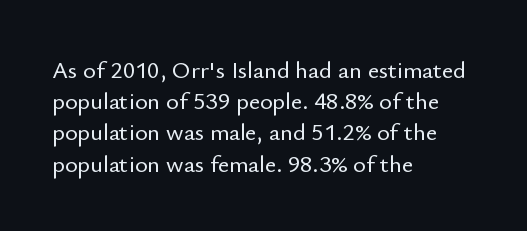
The image shows 24 px text type, upright; set left-aligned, normal line spacing (1.3x), normal letter spacing, not underlined.
